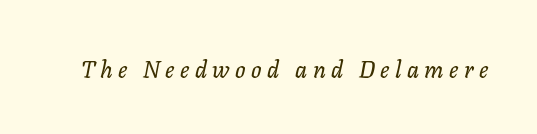
The image shows 23 px text type, italic (leaning right); set unusually wide letter spacing (+0.24 em), not underlined.
